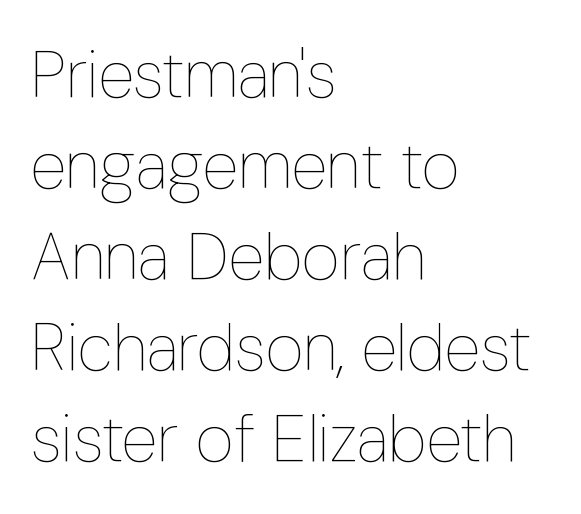
{"italic": "no", "bold": "no", "weight": "thin", "width": "condensed", "stroke_contrast": "low", "x_height": "medium", "monospaced": "no", "underline": "no", "align": "left", "line_spacing": "normal", "line_spacing_ratio": 1.38, "letter_spacing": "normal", "letter_spacing_em": 0.0, "glyph_px": 66}
